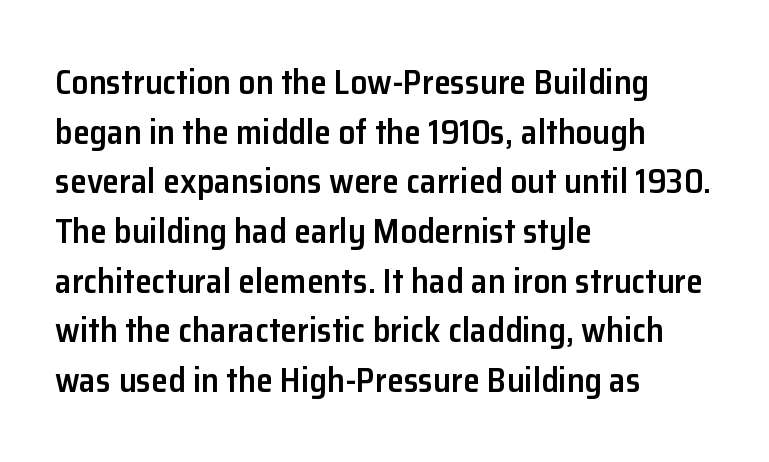
{"serif": "no", "italic": "no", "bold": "semi", "weight": "semibold", "width": "normal", "stroke_contrast": "low", "x_height": "medium", "monospaced": "no", "underline": "no", "align": "left", "line_spacing": "normal", "line_spacing_ratio": 1.46, "letter_spacing": "normal", "letter_spacing_em": 0.0, "glyph_px": 34}
